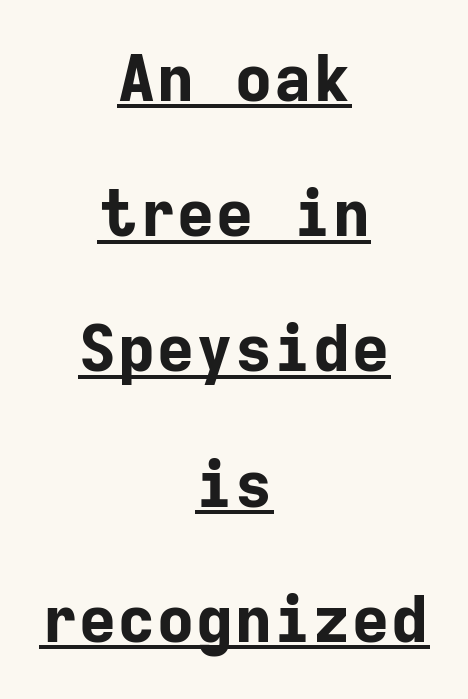
Which margin do the lines hug? Neither — every line sits in the middle. These lines are rendered in a fixed-pitch font. A sans-serif font was chosen for this passage. This block would shrink considerably if given ordinary leading; it's expanded now. Each line of the rendering has a horizontal stroke beneath the glyphs. Caption: bold face, heavy strokes.
